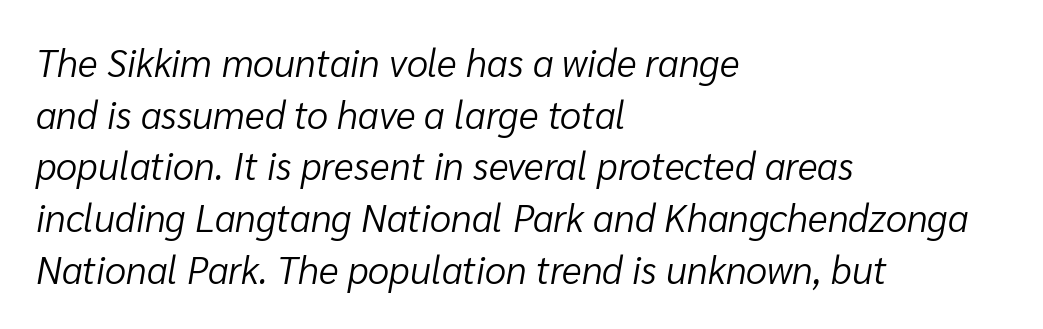
{"italic": "yes", "lean": "right", "slant_degrees": 10, "bold": "no", "weight": "light", "width": "normal", "stroke_contrast": "low", "x_height": "medium", "monospaced": "no", "underline": "no", "align": "left", "line_spacing": "normal", "line_spacing_ratio": 1.36, "letter_spacing": "normal", "letter_spacing_em": 0.0, "glyph_px": 38}
